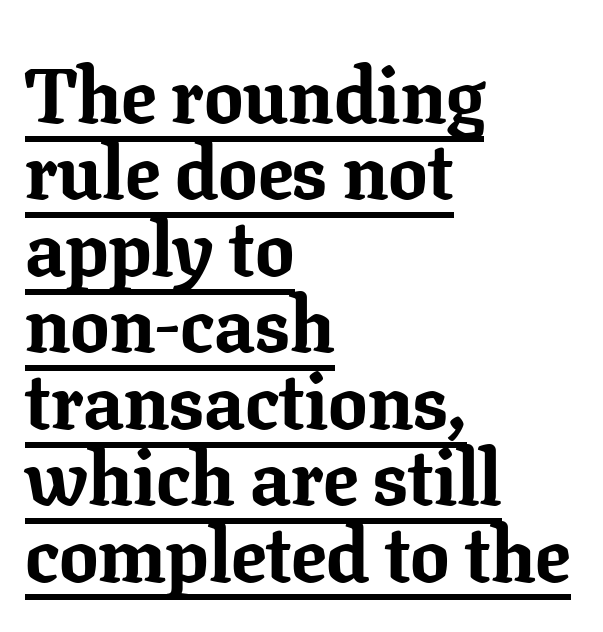
Q: Is the text bold? A: Yes.
Q: Is the text italic (slanted)? A: No, it is upright.
Q: Is the typeface a serif or a sans-serif typeface? A: Serif.
Q: Is the text underlined? A: Yes.
Q: How is the paragraph aligned? A: Left-aligned.
Q: Is the spacing between letters normal or unusually wide? A: Normal.
Q: Is the spacing between lines tight, normal or loose? A: Tight.
Q: Width (condensed, normal, or wide)? A: Normal.
Q: Stroke contrast? A: Low.
Q: x-height? A: Medium.
Q: Monospaced? A: No.
